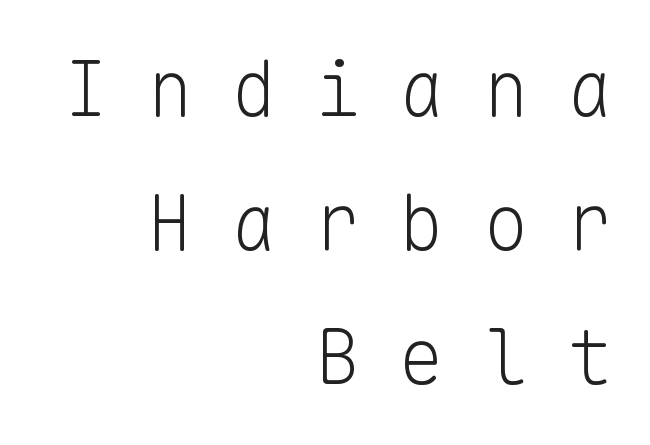
The cut favours lightness, reaching ordinary text weight at its darkest. I'd call this a sans setting — the letters go barefoot. Every character here occupies the same horizontal width, giving the sample a typewriter-like rhythm. Which margin do the lines hug? The right one — the left edge is uneven.
